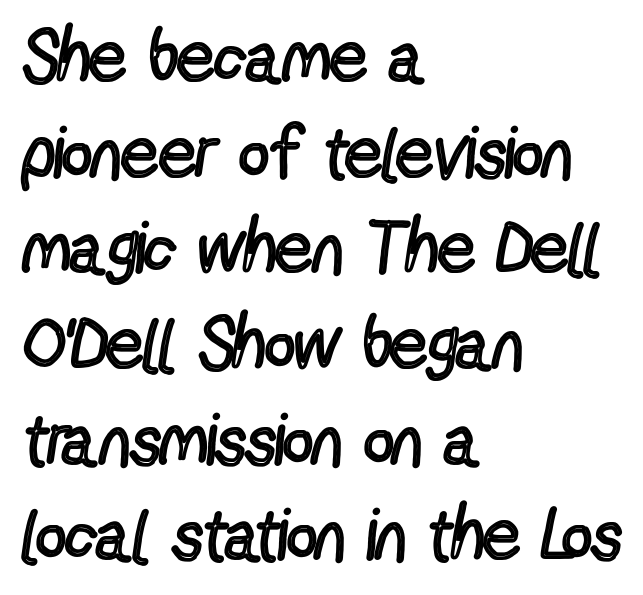
Is this a heavy cut? Hardly; it is regular or lighter. Where is the straight margin? On the left. A bare baseline throughout the passage. This sample has the flowing, uneven cadence of proportional lettering. Serif or sans? Sans — the stroke terminals are bare.
